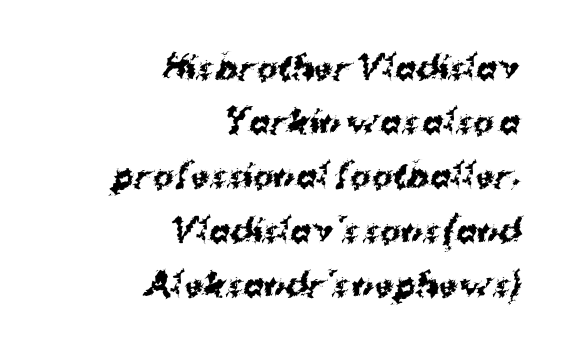
The image shows 31 px bold sans-serif type; set right-aligned, line spacing 1.75x, normal letter spacing, not underlined; medium stroke contrast and a medium x-height.
